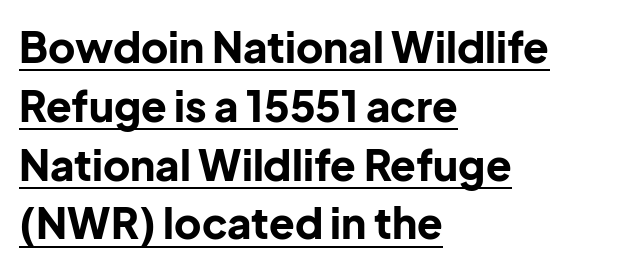
The image shows 42 px bold sans-serif type, upright; set left-aligned, normal line spacing (1.4x), normal letter spacing, underlined; low stroke contrast and a medium x-height.
